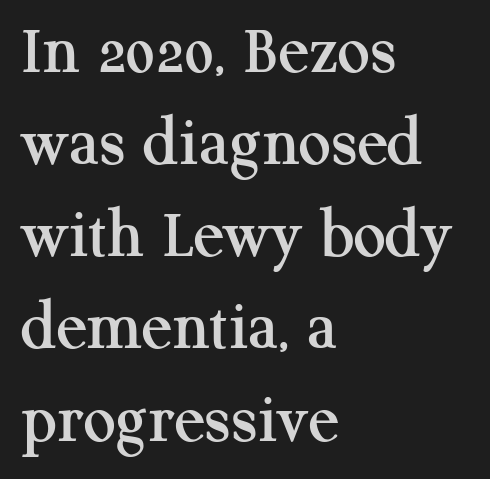
The image shows 72 px serif type, upright; set left-aligned, normal line spacing (1.28x), normal letter spacing, not underlined; medium stroke contrast and a medium x-height.
